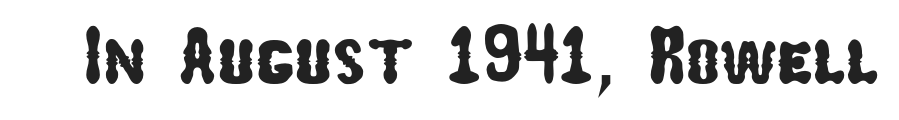
Q: Is the typeface a serif or a sans-serif typeface? A: Sans-serif.
Q: Is the text underlined? A: No.
Q: Is the spacing between letters normal or unusually wide? A: Normal.
Q: Width (condensed, normal, or wide)? A: Condensed.
Q: Stroke contrast? A: Low.
Q: x-height? A: Medium.
Q: Monospaced? A: No.
